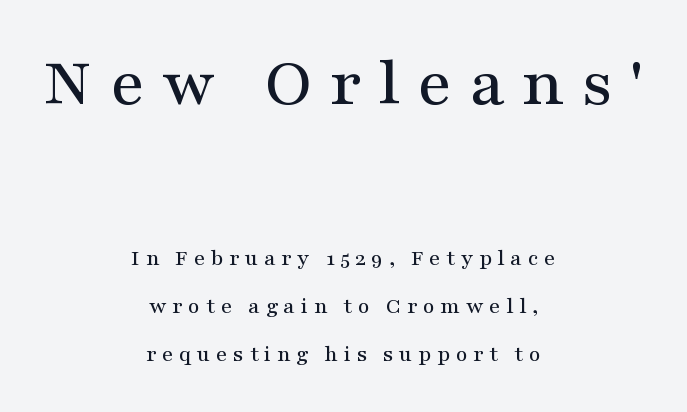
{"serif": "yes", "italic": "no", "width": "wide", "stroke_contrast": "medium", "x_height": "medium", "monospaced": "no", "underline": "no", "align": "center", "line_spacing": "loose", "line_spacing_ratio": 2.09, "letter_spacing": "wide", "letter_spacing_em": 0.24, "larger_block": "first", "size_ratio": 3.04, "glyph_px": 70}
